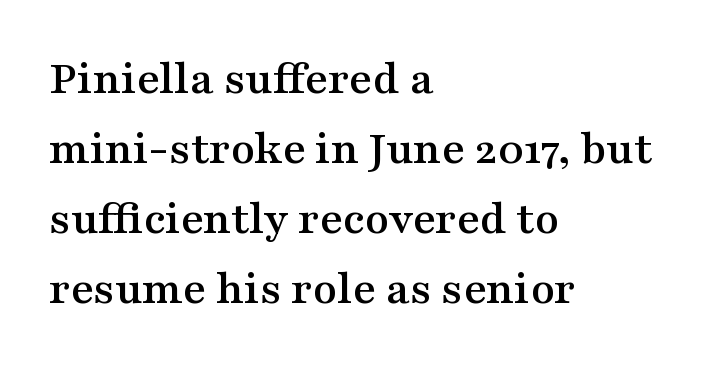
Q: Is the text italic (slanted)? A: No, it is upright.
Q: Is the typeface a serif or a sans-serif typeface? A: Serif.
Q: Is the text underlined? A: No.
Q: How is the paragraph aligned? A: Left-aligned.
Q: Is the spacing between letters normal or unusually wide? A: Normal.
Q: Is the spacing between lines tight, normal or loose? A: Normal.
Q: Width (condensed, normal, or wide)? A: Wide.
Q: Stroke contrast? A: Medium.
Q: x-height? A: Medium.
Q: Monospaced? A: No.
